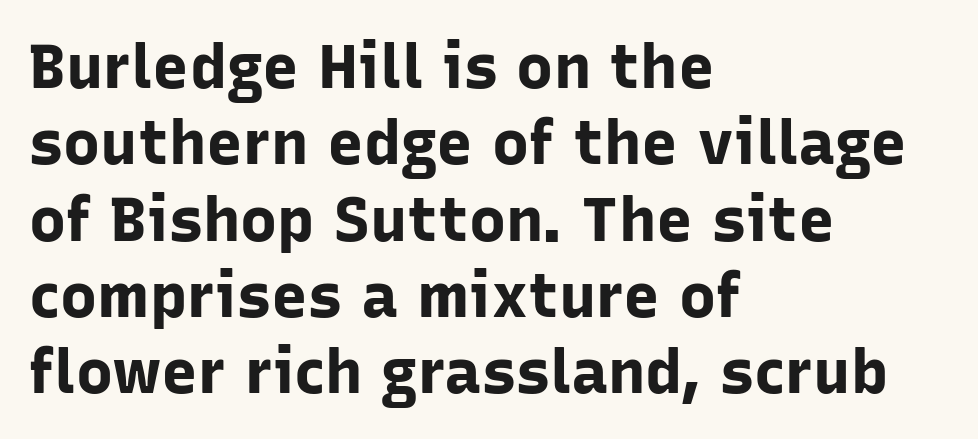
{"serif": "no", "italic": "no", "bold": "yes", "weight": "bold", "width": "normal", "stroke_contrast": "low", "x_height": "medium", "monospaced": "no", "underline": "no", "align": "left", "line_spacing_ratio": 1.23, "letter_spacing": "normal", "letter_spacing_em": 0.0, "glyph_px": 62}
